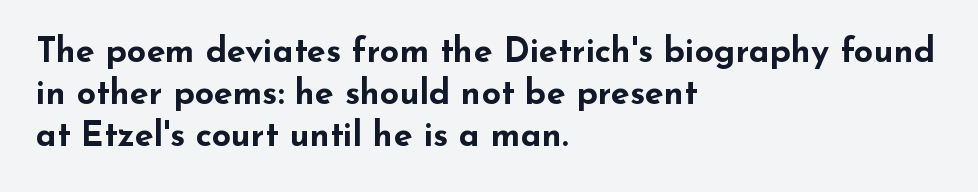
The image shows 34 px bold, wide sans-serif type, upright; set left-aligned, line spacing 1.24x, normal letter spacing, not underlined; low stroke contrast and a small x-height.
